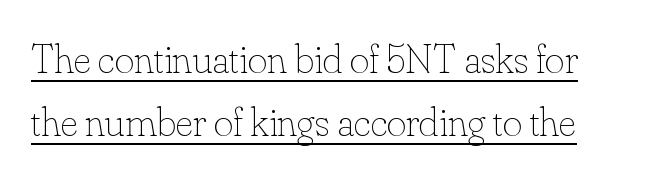
Q: Is the text bold? A: No.
Q: Is the text italic (slanted)? A: No, it is upright.
Q: Is the text underlined? A: Yes.
Q: Is the spacing between letters normal or unusually wide? A: Normal.
Q: Is the spacing between lines tight, normal or loose? A: Normal.
Q: Width (condensed, normal, or wide)? A: Normal.
Q: Stroke contrast? A: Low.
Q: x-height? A: Small.
Q: Monospaced? A: No.
